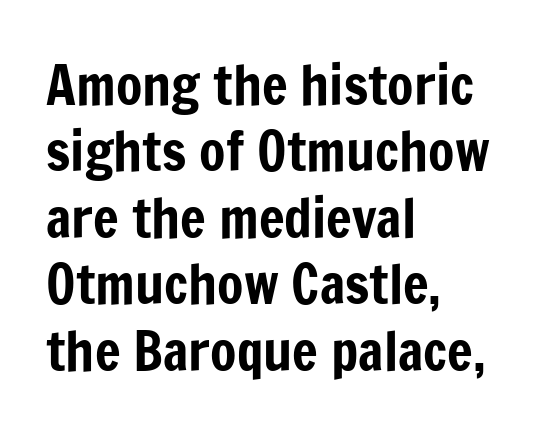
{"serif": "no", "italic": "no", "width": "condensed", "stroke_contrast": "low", "x_height": "medium", "monospaced": "no", "underline": "no", "align": "left", "line_spacing_ratio": 1.23, "letter_spacing": "normal", "letter_spacing_em": 0.0, "glyph_px": 54}
